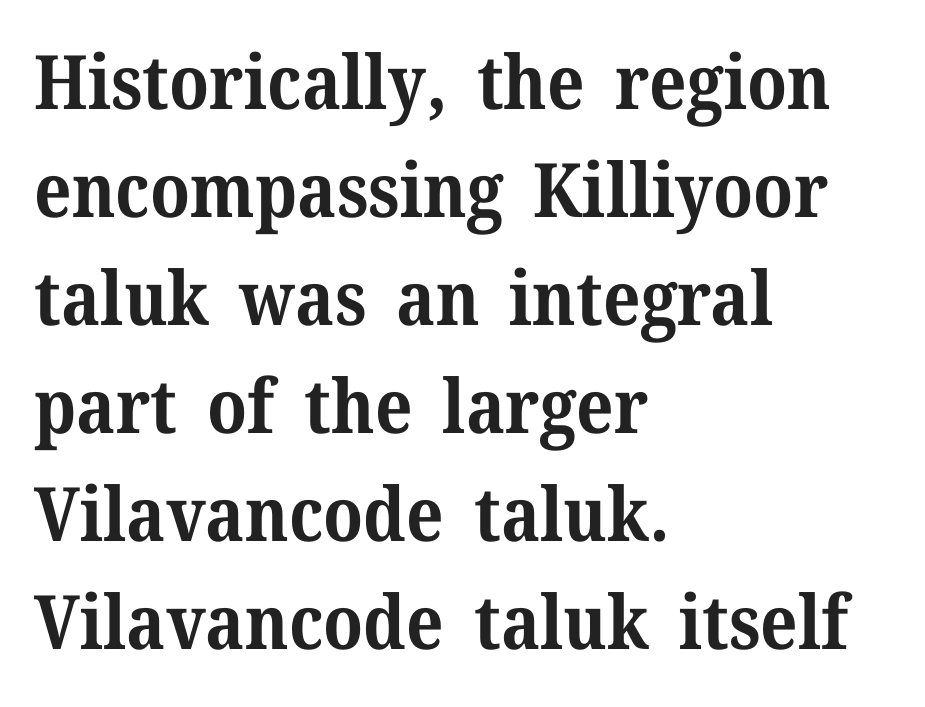
{"serif": "yes", "italic": "no", "bold": "yes", "weight": "bold", "width": "normal", "stroke_contrast": "medium", "x_height": "medium", "monospaced": "no", "underline": "no", "align": "left", "line_spacing": "normal", "line_spacing_ratio": 1.44, "letter_spacing": "normal", "letter_spacing_em": 0.0, "glyph_px": 75}
